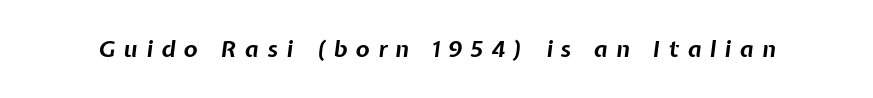
Underlining? Definitely not there. On the weight axis this lands at bold, roughly 700. Characters follow at a spacing far wider than the type designer built in. Characters are canted at an angle relative to the baseline's perpendicular.
